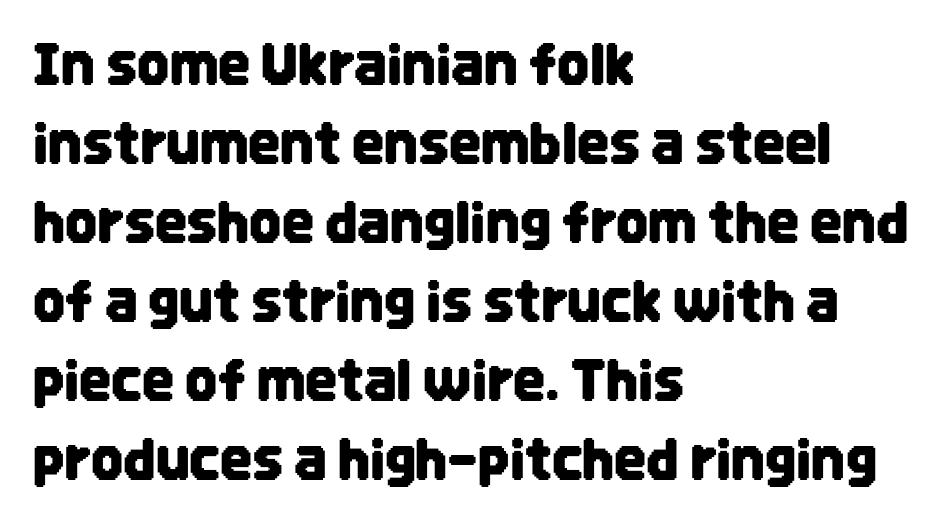
{"serif": "no", "italic": "no", "width": "condensed", "stroke_contrast": "low", "x_height": "large", "monospaced": "no", "underline": "no", "align": "left", "line_spacing": "normal", "line_spacing_ratio": 1.41, "letter_spacing": "normal", "letter_spacing_em": 0.0, "glyph_px": 56}
